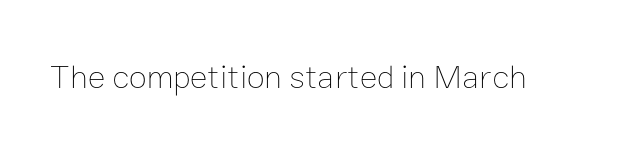
Q: Is the text bold? A: No.
Q: Is the text italic (slanted)? A: No, it is upright.
Q: Is the text underlined? A: No.
Q: Is the spacing between letters normal or unusually wide? A: Normal.
Q: Width (condensed, normal, or wide)? A: Normal.
Q: Stroke contrast? A: Low.
Q: x-height? A: Medium.
Q: Monospaced? A: No.
